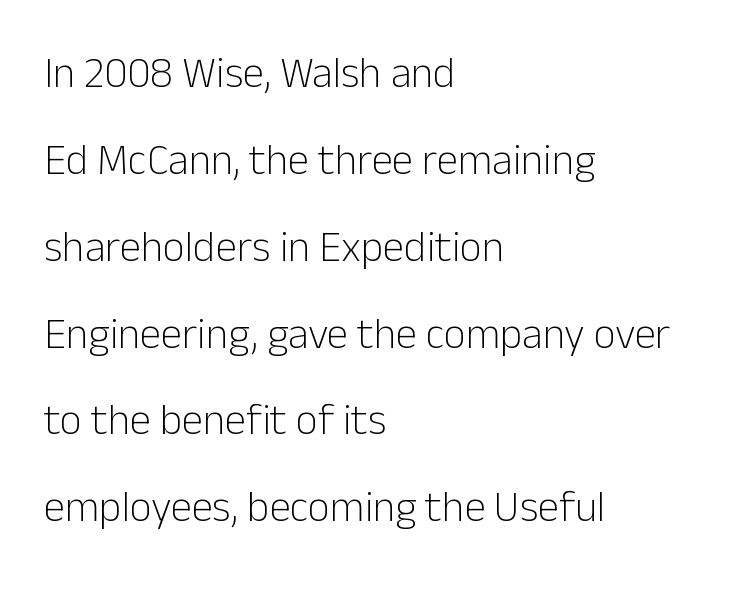
Unmarked baselines from the first word to the last. Short note: letters normally spaced. Horizontally, the lines are justified to the leading edge only. Letterform terminals end flat and unadorned throughout the passage. The font sits on the lighter half of the weight spectrum, regular included.
